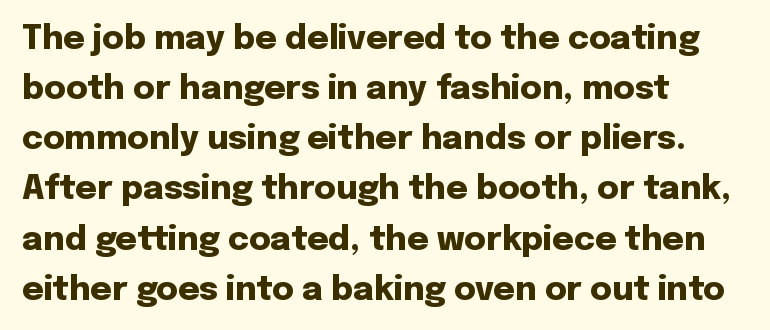
{"serif": "no", "italic": "no", "bold": "yes", "weight": "heavy", "width": "normal", "stroke_contrast": "low", "x_height": "medium", "monospaced": "no", "underline": "no", "align": "left", "line_spacing": "normal", "line_spacing_ratio": 1.52, "letter_spacing": "normal", "letter_spacing_em": 0.0, "glyph_px": 33}
